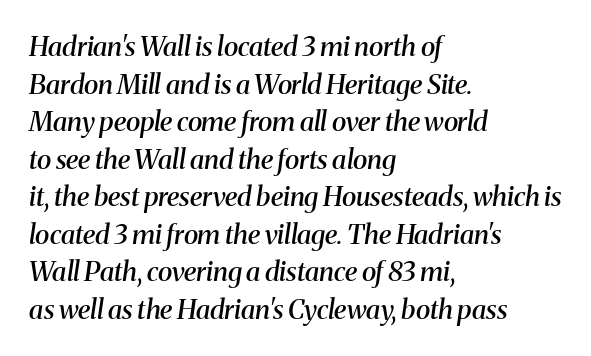
The image shows 27 px text type, italic (leaning right); set left-aligned, normal line spacing (1.39x), normal letter spacing, not underlined.
